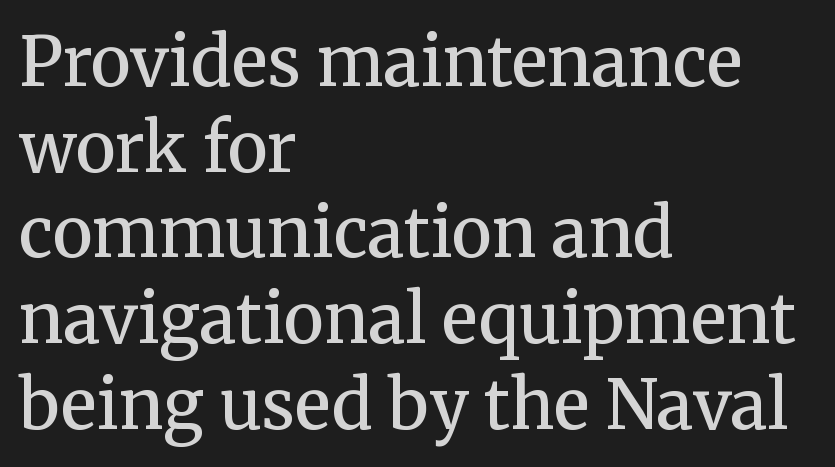
The image shows 68 px semibold serif type, upright; set left-aligned, normal line spacing (1.26x), normal letter spacing, not underlined; medium stroke contrast and a medium x-height.
